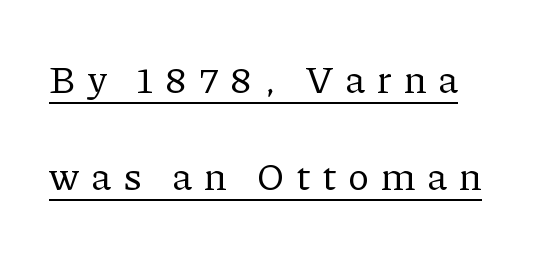
The image shows 39 px regular-weight serif type, upright; set loose line spacing (2.49x), unusually wide letter spacing (+0.32 em), underlined; low stroke contrast and a medium x-height.
